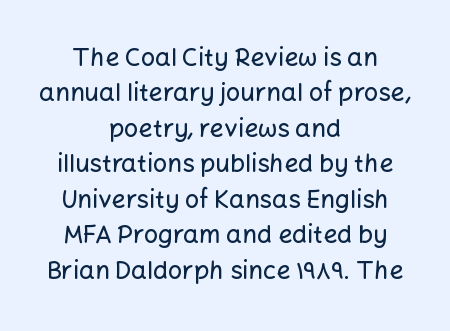
Q: Is the text italic (slanted)? A: No, it is upright.
Q: Is the text underlined? A: No.
Q: How is the paragraph aligned? A: Centered.
Q: Is the spacing between letters normal or unusually wide? A: Normal.
Q: Is the spacing between lines tight, normal or loose? A: Normal.
